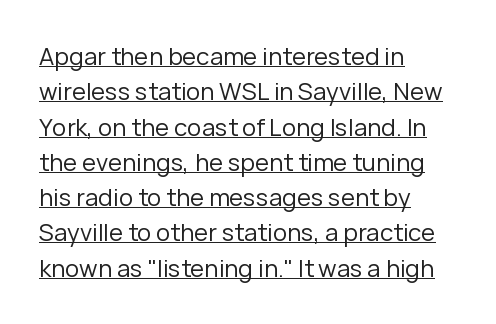
Does extra space separate the letters? No, they use regular spacing. The face used here appears with an underline applied. A typesetter would call this leading conventional body-copy spacing. This is the regular roman posture of the typeface.
